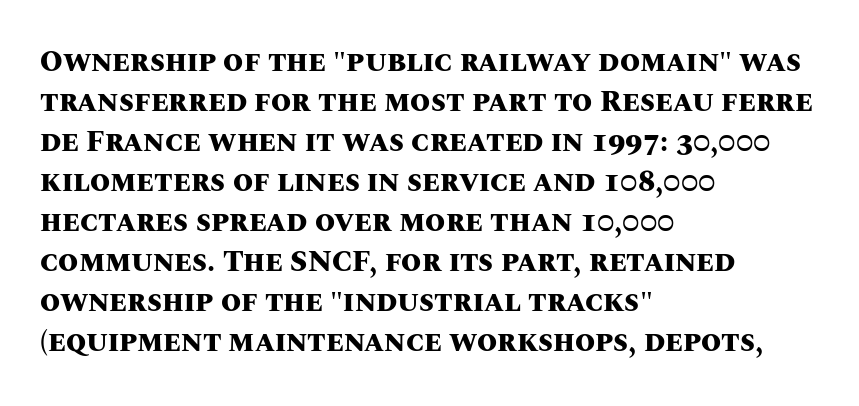
Q: Is the text bold? A: Yes.
Q: Is the text italic (slanted)? A: No, it is upright.
Q: Is the text underlined? A: No.
Q: How is the paragraph aligned? A: Left-aligned.
Q: Is the spacing between letters normal or unusually wide? A: Normal.
Q: Is the spacing between lines tight, normal or loose? A: Normal.
Q: Width (condensed, normal, or wide)? A: Normal.
Q: Stroke contrast? A: Medium.
Q: x-height? A: Large.
Q: Monospaced? A: No.
